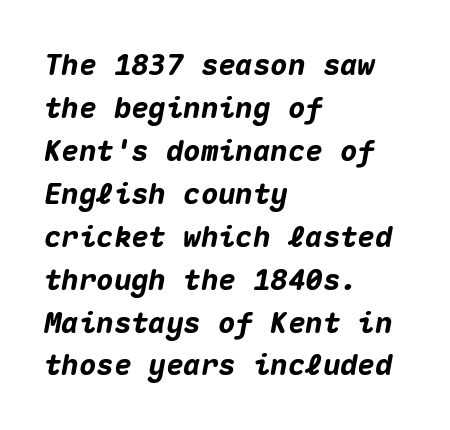
Type without underlining. As a designer I'd log this as weight 700, bold. Look at the tracking — it's just the regular setting, nothing added. The face used here is monospaced, like something from a code editor.
